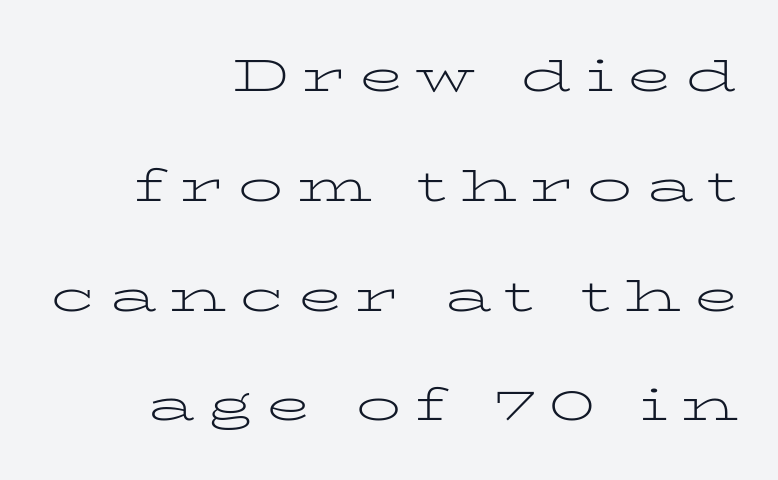
The lines are spread far apart with generous leading. The lettering holds an erect, upright posture throughout. Weight: in the light-to-regular range. What kind of face is this? One with serifs. Unmarked baselines from the first word to the last.
